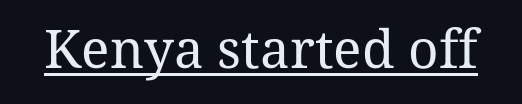
{"serif": "yes", "italic": "no", "bold": "no", "weight": "regular", "width": "normal", "stroke_contrast": "medium", "x_height": "medium", "monospaced": "no", "underline": "yes", "letter_spacing": "normal", "letter_spacing_em": 0.0, "glyph_px": 53}
